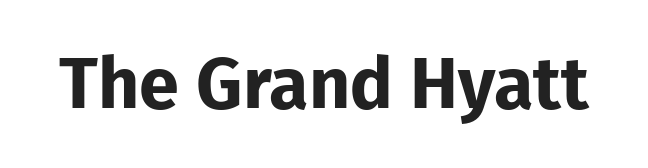
Words appear dense and cohesive because spacing is normal. The passage shown is emphatically bold. Are there feet on the stems? There aren't — it's a sans. You can tell it's not italic because the verticals are truly vertical. A clean baseline with only descenders dipping below it. This sample has the flowing, uneven cadence of proportional lettering.
